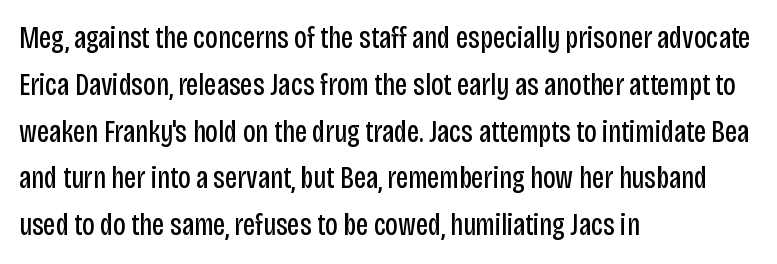
Q: Is the text bold? A: No.
Q: Is the text italic (slanted)? A: No, it is upright.
Q: Is the typeface a serif or a sans-serif typeface? A: Sans-serif.
Q: Is the text underlined? A: No.
Q: How is the paragraph aligned? A: Left-aligned.
Q: Is the spacing between letters normal or unusually wide? A: Normal.
Q: Is the spacing between lines tight, normal or loose? A: Normal.
Q: Width (condensed, normal, or wide)? A: Condensed.
Q: Stroke contrast? A: Low.
Q: x-height? A: Large.
Q: Monospaced? A: No.
